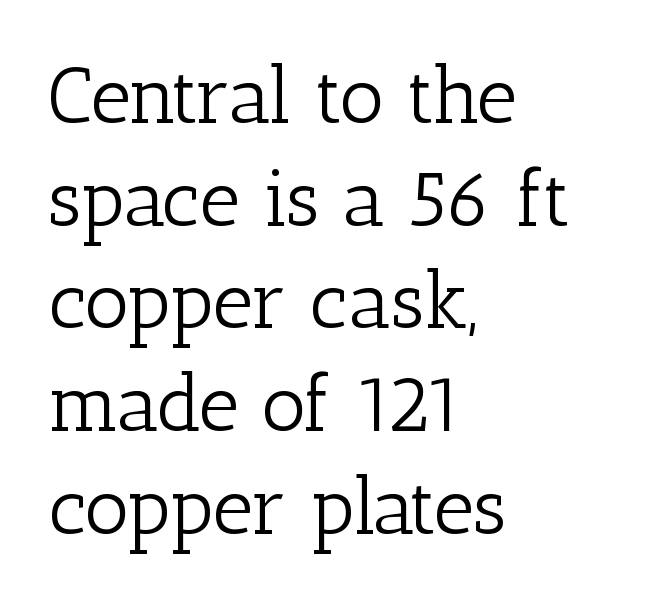
The image shows 79 px light serif type, upright; set left-aligned, normal line spacing (1.3x), normal letter spacing, not underlined; low stroke contrast and a medium x-height.
